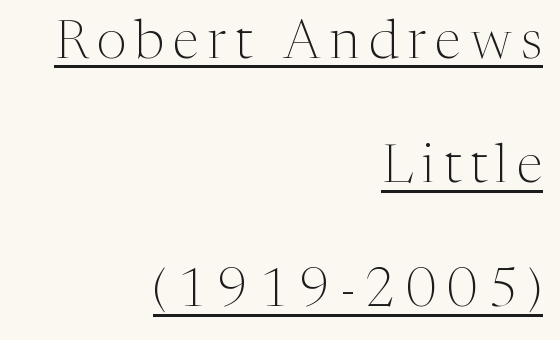
Where is the straight margin? On the right. The string is rendered with underlining switched on. The passage shown is typed in a proportional face where columns would drift. Do the letters lean? They stand straight.
